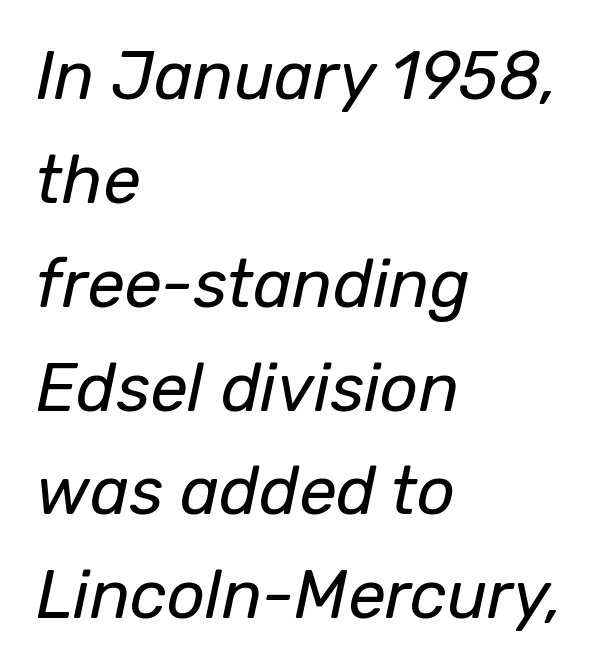
The image shows 67 px regular-weight type, italic (leaning right); set left-aligned, normal line spacing (1.55x), normal letter spacing, not underlined; low stroke contrast and a medium x-height.
